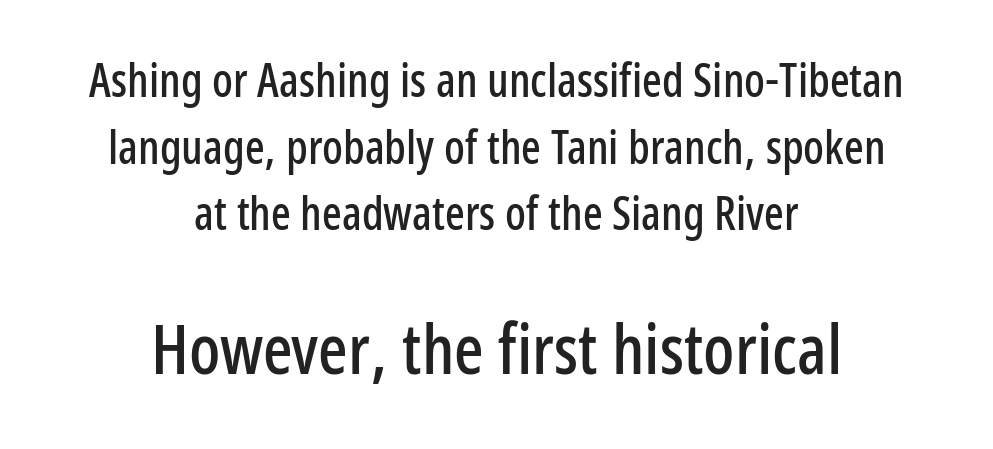
{"serif": "no", "italic": "no", "width": "condensed", "stroke_contrast": "low", "x_height": "medium", "monospaced": "no", "underline": "no", "align": "center", "line_spacing": "normal", "line_spacing_ratio": 1.45, "letter_spacing": "normal", "letter_spacing_em": 0.0, "larger_block": "second", "size_ratio": 1.5, "glyph_px": 69}
